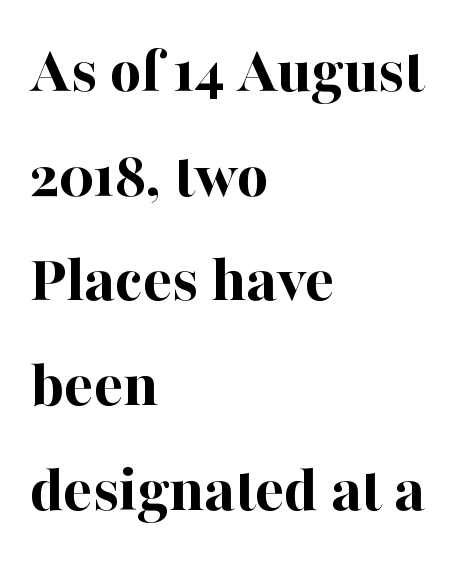
Q: Is the text bold? A: Yes.
Q: Is the text italic (slanted)? A: No, it is upright.
Q: Is the typeface a serif or a sans-serif typeface? A: Serif.
Q: Is the text underlined? A: No.
Q: How is the paragraph aligned? A: Left-aligned.
Q: Is the spacing between letters normal or unusually wide? A: Normal.
Q: Is the spacing between lines tight, normal or loose? A: Normal.
Q: Width (condensed, normal, or wide)? A: Normal.
Q: Stroke contrast? A: High.
Q: x-height? A: Medium.
Q: Monospaced? A: No.
